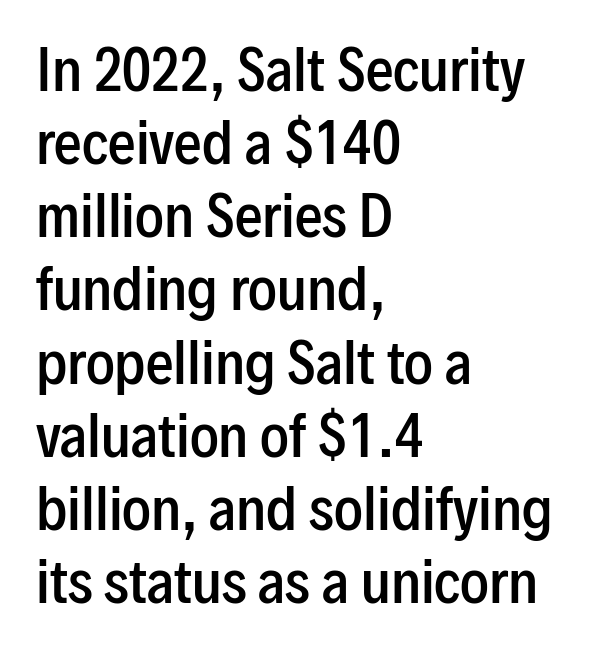
{"serif": "no", "italic": "no", "bold": "semi", "weight": "semibold", "width": "condensed", "stroke_contrast": "low", "x_height": "medium", "monospaced": "no", "underline": "no", "align": "left", "line_spacing": "normal", "line_spacing_ratio": 1.33, "letter_spacing": "normal", "letter_spacing_em": 0.0, "glyph_px": 55}
